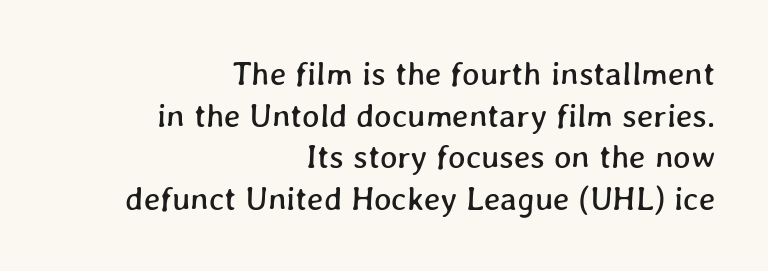
Lines of text with bare space underneath. The tracking reads as untouched default to a designer's eye. The rendering uses natural spacing where letterforms have individual widths. The vertical gap from one line to the next is medium.
